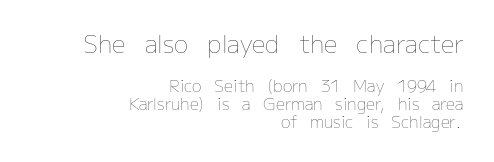
The paragraph has a hard right edge and a soft left edge. The passage shown begins with its larger block and ends with its smaller one. Words float on clear page, feet unadorned. The strokes carry an ordinary text weight at most.
